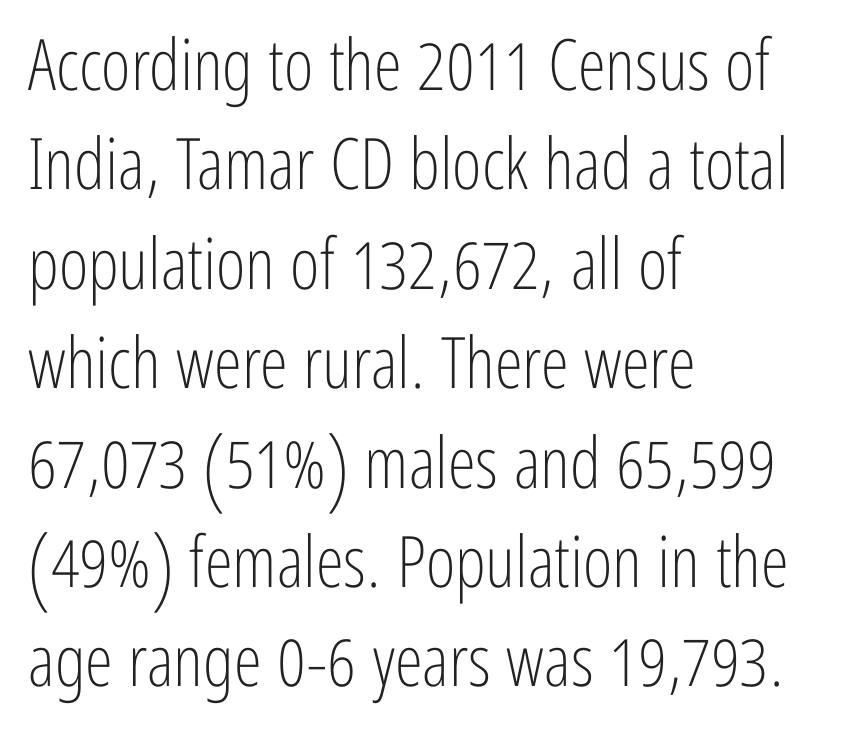
Q: Is the text bold? A: No.
Q: Is the text italic (slanted)? A: No, it is upright.
Q: Is the typeface a serif or a sans-serif typeface? A: Sans-serif.
Q: Is the text underlined? A: No.
Q: How is the paragraph aligned? A: Left-aligned.
Q: Is the spacing between letters normal or unusually wide? A: Normal.
Q: Is the spacing between lines tight, normal or loose? A: Normal.
Q: Width (condensed, normal, or wide)? A: Condensed.
Q: Stroke contrast? A: Low.
Q: x-height? A: Medium.
Q: Monospaced? A: No.
